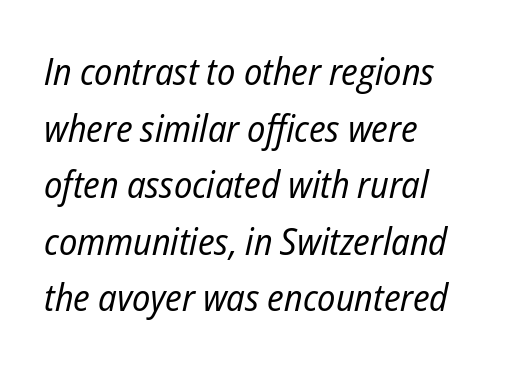
Compared with a centered layout, this one pins lines to the left instead. The gap between lines stays unmarked. Characters are canted at an angle relative to the baseline's perpendicular. The weight would be labelled regular, book, light, or lighter still.
